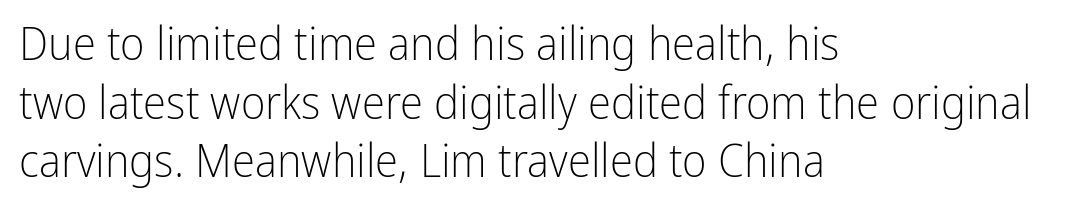
Q: Is the text bold? A: No.
Q: Is the text italic (slanted)? A: No, it is upright.
Q: Is the typeface a serif or a sans-serif typeface? A: Sans-serif.
Q: Is the text underlined? A: No.
Q: How is the paragraph aligned? A: Left-aligned.
Q: Is the spacing between letters normal or unusually wide? A: Normal.
Q: Is the spacing between lines tight, normal or loose? A: Normal.
Q: Width (condensed, normal, or wide)? A: Condensed.
Q: Stroke contrast? A: Low.
Q: x-height? A: Medium.
Q: Monospaced? A: No.
